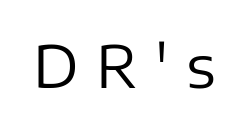
Q: Is the text bold? A: No.
Q: Is the text italic (slanted)? A: No, it is upright.
Q: Is the typeface a serif or a sans-serif typeface? A: Sans-serif.
Q: Is the text underlined? A: No.
Q: Is the spacing between letters normal or unusually wide? A: Unusually wide.
Q: Width (condensed, normal, or wide)? A: Normal.
Q: Stroke contrast? A: Low.
Q: x-height? A: Medium.
Q: Monospaced? A: No.
